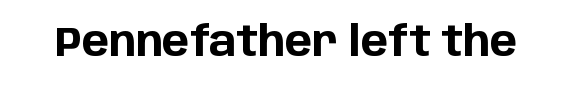
{"serif": "no", "italic": "no", "bold": "yes", "weight": "bold", "width": "normal", "stroke_contrast": "low", "x_height": "large", "monospaced": "no", "underline": "no", "letter_spacing": "normal", "letter_spacing_em": 0.0, "glyph_px": 41}
